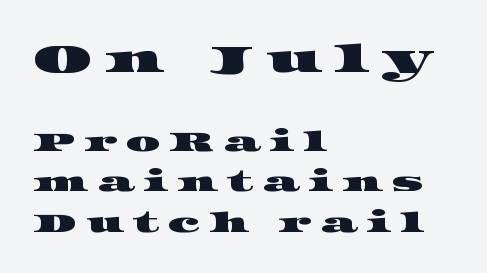
The leading is moderate, giving the passage an even texture. Caption: expanded tracking, letters set apart. Note the varied advance widths — an 'i' is clearly narrower than an 'm'. Which of the two is more prominent by size? The first, at the top. The glyphs in this specimen are seriffed. The gap between lines stays unmarked.
